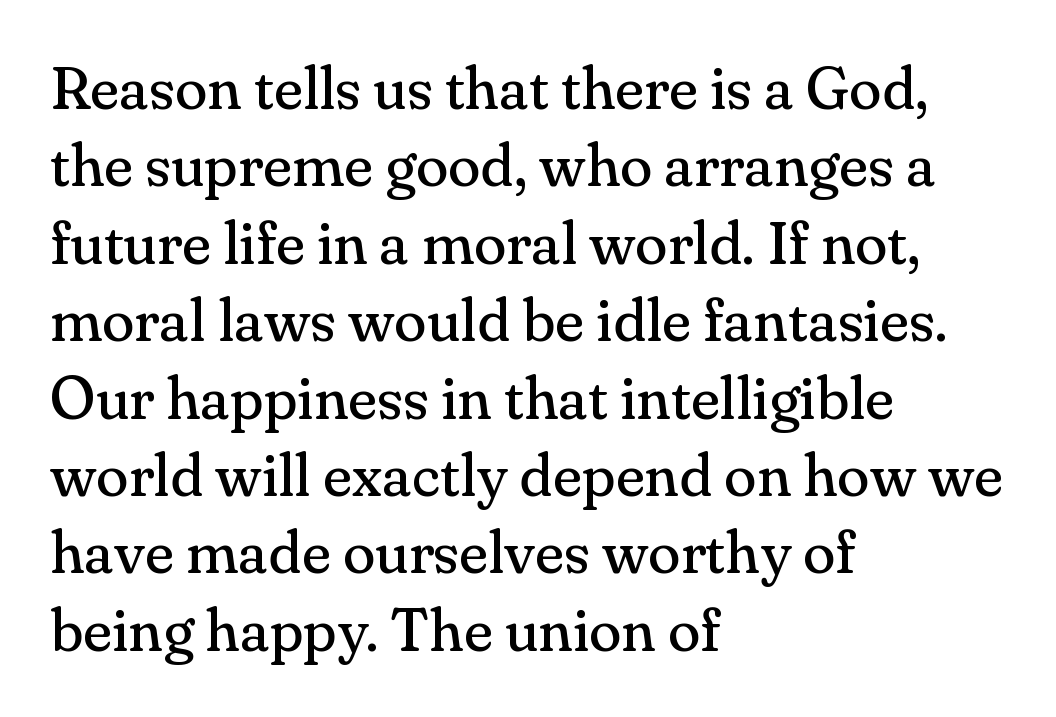
{"serif": "yes", "italic": "no", "bold": "no", "weight": "regular", "width": "normal", "stroke_contrast": "medium", "x_height": "small", "monospaced": "no", "underline": "no", "align": "left", "line_spacing": "normal", "line_spacing_ratio": 1.29, "letter_spacing": "normal", "letter_spacing_em": 0.0, "glyph_px": 60}
